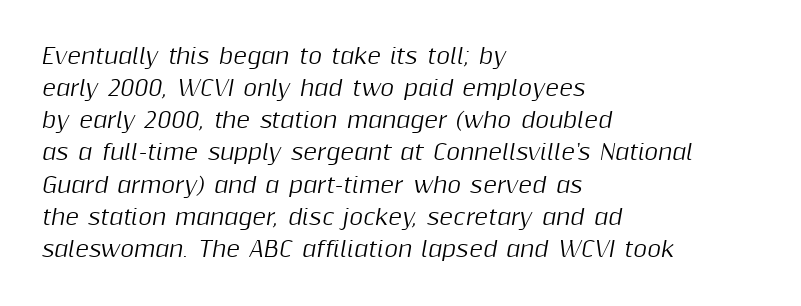
{"italic": "yes", "lean": "right", "slant_degrees": 10, "underline": "no", "align": "left", "line_spacing": "normal", "line_spacing_ratio": 1.53, "letter_spacing": "normal", "letter_spacing_em": 0.0, "glyph_px": 21}
